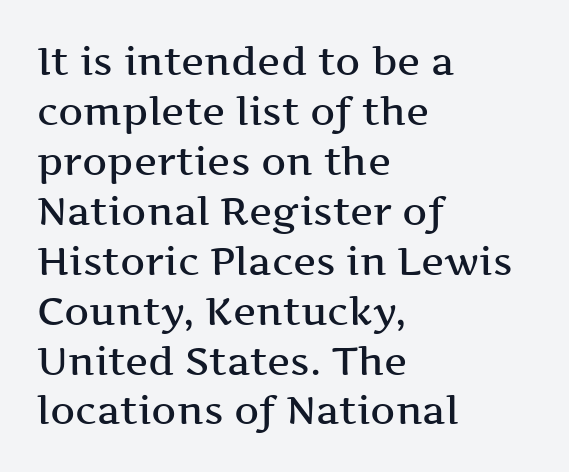
I'd call this a serif setting — the letters wear small feet. This rendering leaves character spacing at its baseline value. Here the designer chose a conventional face with non-uniform glyph widths. Look at the stroke-to-counter ratio: somewhat heavy, a semibold. This is roman type, the default non-slanted kind. Reading down the block, your eye returns to a fixed left position each line.
